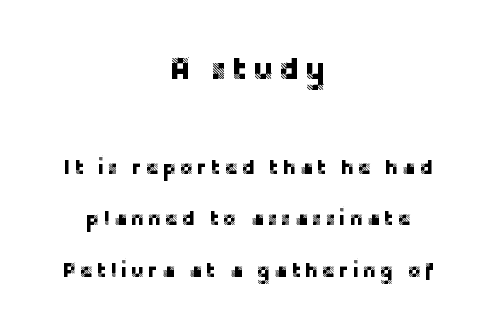
The image shows 32 px sans-serif type, upright; set centered, loose line spacing (2.45x), not underlined; the first (top) block is 1.52x larger; low stroke contrast and a large x-height.
